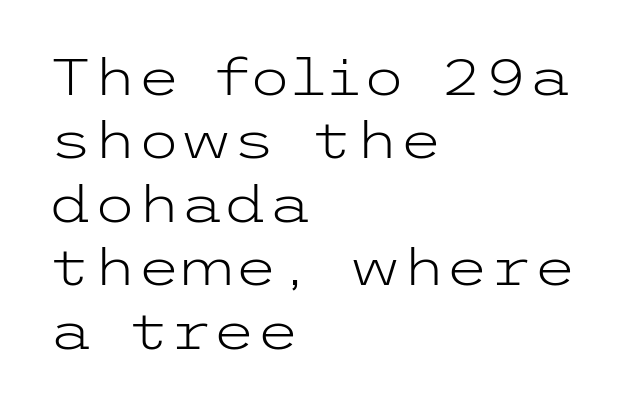
The image shows 50 px light, wide sans-serif type, upright; set left-aligned, normal line spacing (1.27x), normal letter spacing, not underlined; low stroke contrast and a medium x-height.
